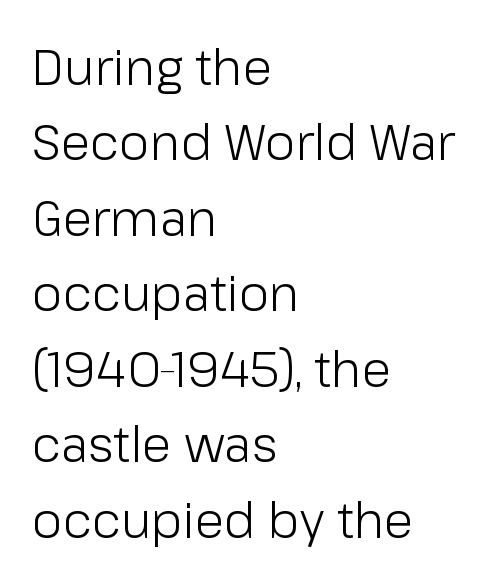
The image shows 49 px light sans-serif type, upright; set left-aligned, normal line spacing (1.54x), normal letter spacing, not underlined; low stroke contrast and a medium x-height.
